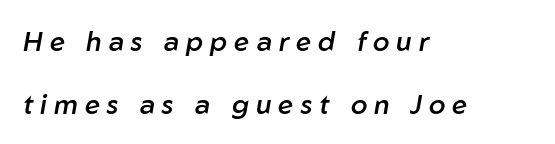
The image shows 27 px text type, italic (leaning right); set left-aligned, loose line spacing (2.33x), unusually wide letter spacing (+0.26 em), not underlined.
